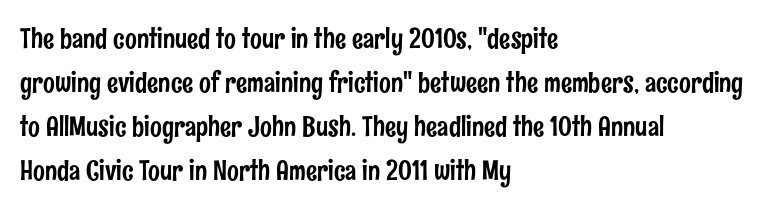
Q: Is the text italic (slanted)? A: No, it is upright.
Q: Is the typeface a serif or a sans-serif typeface? A: Sans-serif.
Q: Is the text underlined? A: No.
Q: How is the paragraph aligned? A: Left-aligned.
Q: Is the spacing between letters normal or unusually wide? A: Normal.
Q: Is the spacing between lines tight, normal or loose? A: Normal.
Q: Width (condensed, normal, or wide)? A: Condensed.
Q: Stroke contrast? A: Low.
Q: x-height? A: Medium.
Q: Monospaced? A: No.
